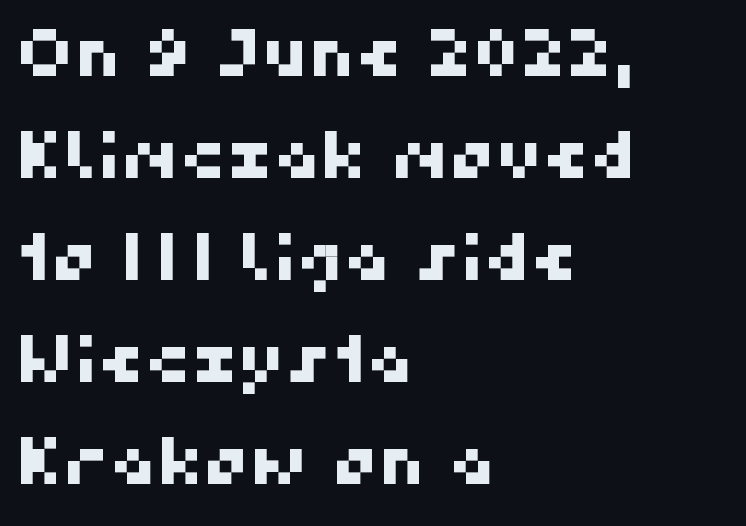
The lines sit at an ordinary, default distance from one another. If you drew a ruler down the left edge, every line would touch it. Varying glyph widths throughout — classic text-font behaviour. The passage shown is not underscored anywhere. This is sans-serif lettering, the kind often seen on screens and signage.
